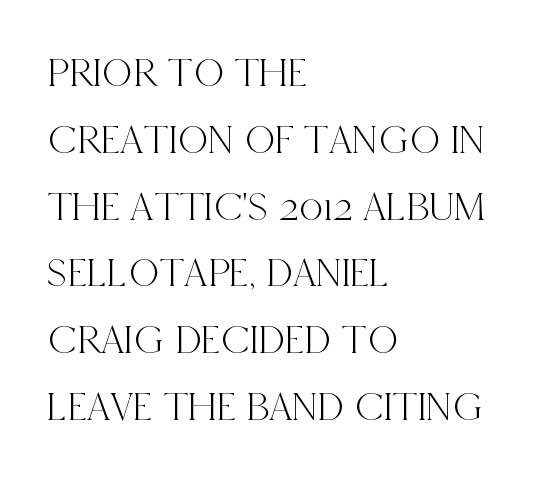
The image shows 42 px condensed serif type, upright; set left-aligned, normal line spacing (1.59x), normal letter spacing, not underlined; a large x-height.
